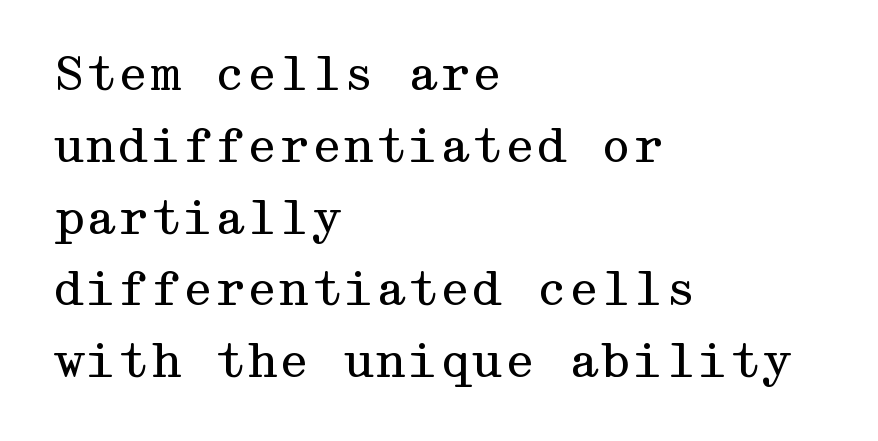
The axis of the letterforms is exactly vertical. The zone under the glyphs is completely vacant. In terms of letterspacing, this is plain default setting. Leading: standard. Each letter's strokes conclude with small projecting serifs. Notice how the passage keeps a crisp vertical edge on the left only.
